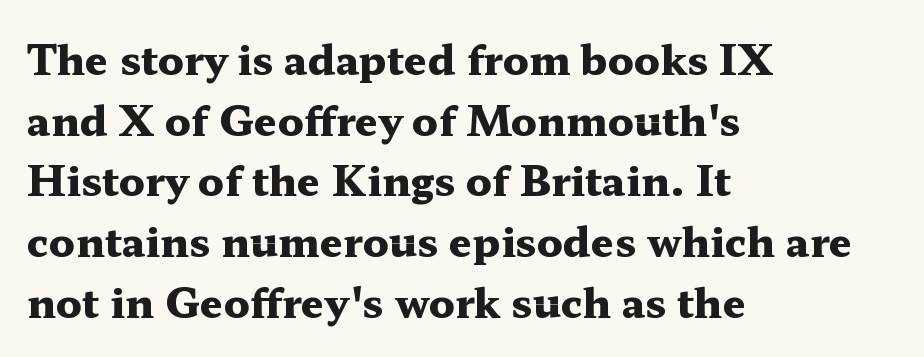
The image shows 41 px heavy, wide serif type, upright; set left-aligned, normal line spacing (1.48x), normal letter spacing, not underlined; medium stroke contrast and a medium x-height.
